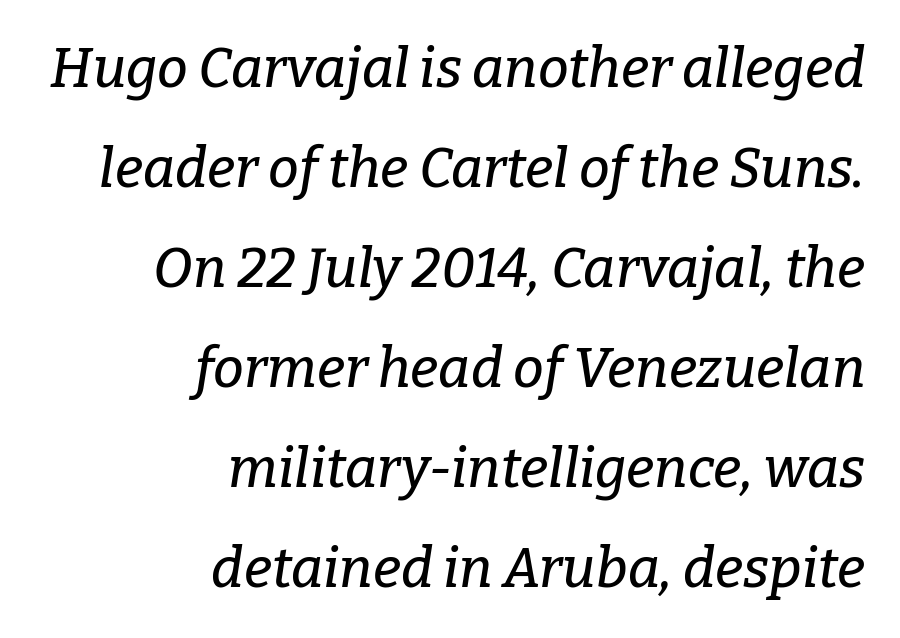
The image shows 55 px serif type, italic (leaning right); set right-aligned, line spacing 1.82x, normal letter spacing, not underlined; low stroke contrast and a medium x-height.
